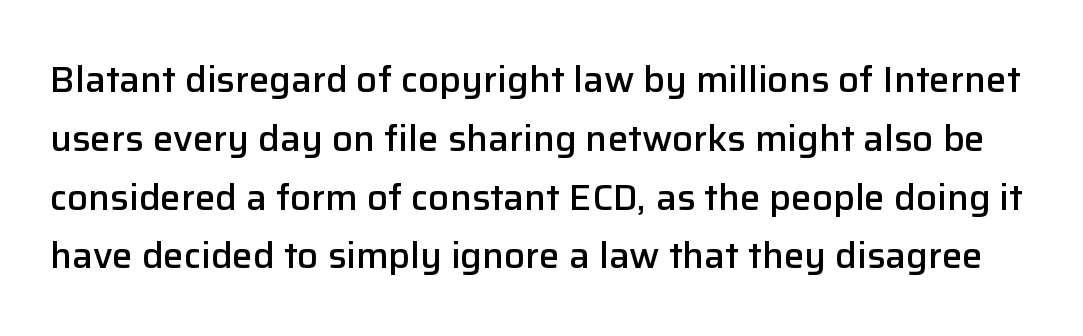
Q: Is the text bold? A: Semi-bold.
Q: Is the text italic (slanted)? A: No, it is upright.
Q: Is the typeface a serif or a sans-serif typeface? A: Sans-serif.
Q: Is the text underlined? A: No.
Q: Is the spacing between letters normal or unusually wide? A: Normal.
Q: Is the spacing between lines tight, normal or loose? A: Normal.
Q: Width (condensed, normal, or wide)? A: Normal.
Q: Stroke contrast? A: Low.
Q: x-height? A: Medium.
Q: Monospaced? A: No.
